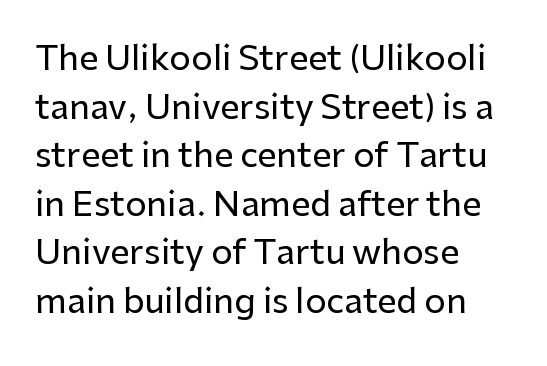
The type sits square on the baseline with zero lean. Reading down the column, the eye jumps a familiar distance to each next line. What kind of face is this? One without serifs — a sans. A classic flush-left, rag-right setting is used for this passage.
